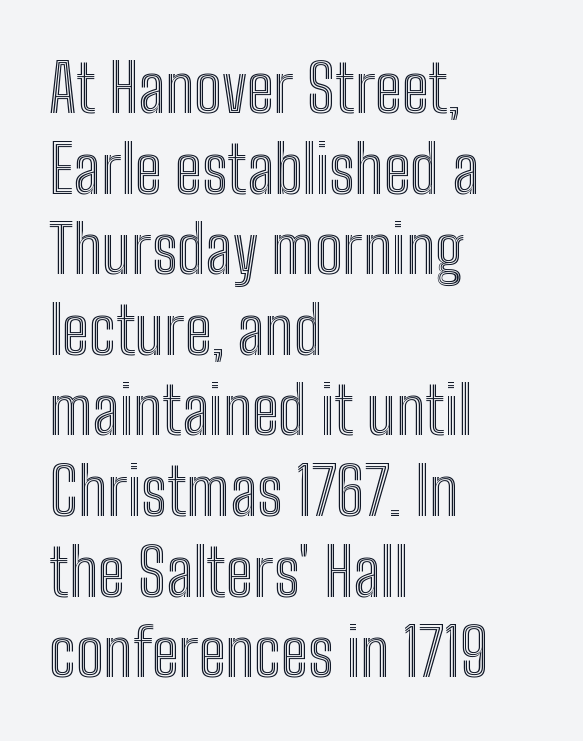
The type is set solid horizontally, with unmodified tracking. The face used here is proportionally spaced, like ordinary book or web type. Clear beneath every line of the passage. A student would call this left alignment; a typographer would say flush left, rag right.
